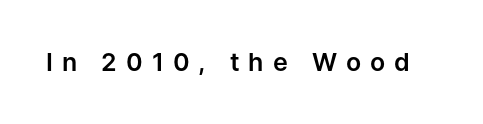
{"italic": "no", "underline": "no", "letter_spacing": "wide", "letter_spacing_em": 0.36, "glyph_px": 25}
